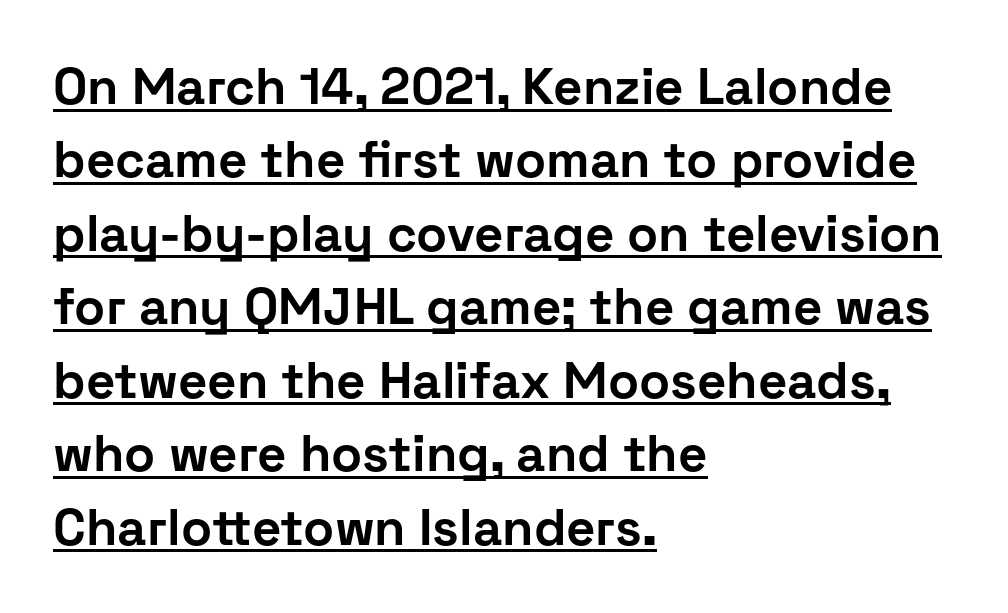
{"serif": "no", "italic": "no", "bold": "yes", "weight": "bold", "width": "normal", "stroke_contrast": "low", "x_height": "medium", "monospaced": "no", "underline": "yes", "align": "left", "line_spacing": "normal", "line_spacing_ratio": 1.44, "letter_spacing": "normal", "letter_spacing_em": 0.0, "glyph_px": 51}
